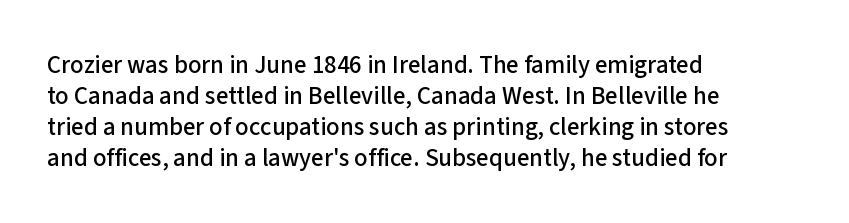
{"italic": "no", "underline": "no", "align": "left", "line_spacing_ratio": 1.24, "letter_spacing": "normal", "letter_spacing_em": 0.0, "glyph_px": 25}
